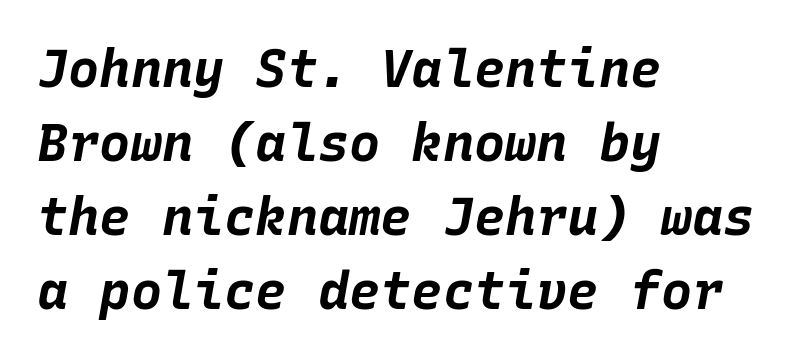
Q: Is the text bold? A: Yes.
Q: Is the text italic (slanted)? A: Yes, it leans right by about 10 degrees.
Q: Is the text underlined? A: No.
Q: How is the paragraph aligned? A: Left-aligned.
Q: Is the spacing between letters normal or unusually wide? A: Normal.
Q: Is the spacing between lines tight, normal or loose? A: Normal.
Q: Width (condensed, normal, or wide)? A: Normal.
Q: Stroke contrast? A: Low.
Q: x-height? A: Large.
Q: Monospaced? A: Yes.
